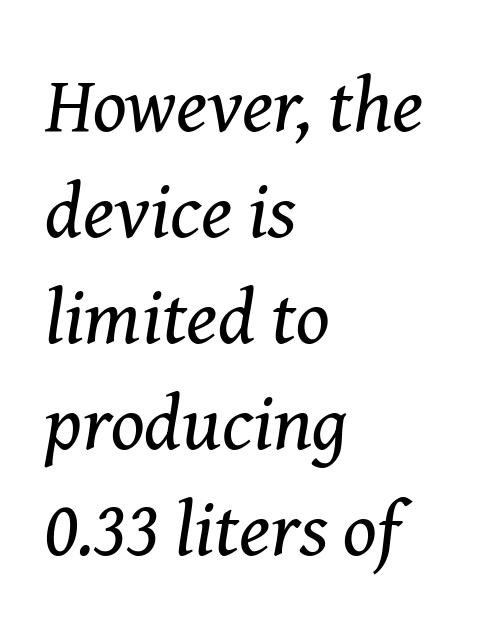
Typographically, this falls in the serif category. Stems and bowls with no extra thickness — not bold. Just letters on the line, the space beneath them empty. The rendering anchors every line to the left-hand side. The glyphs look as if they've been sheared to an angle.
